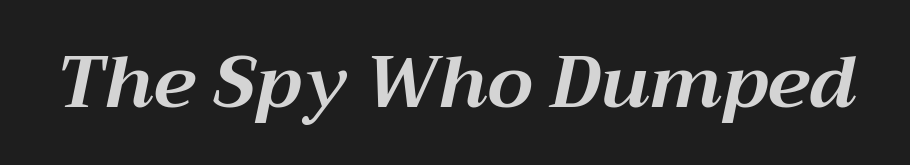
You could not count columns in this text — the font is proportionally spaced. Chunky letters — that's bold for sure. The glyphs are unaccompanied by any horizontal stroke below them. Italic: yes, the glyphs are oblique. In terms of letterspacing, this is plain default setting.
